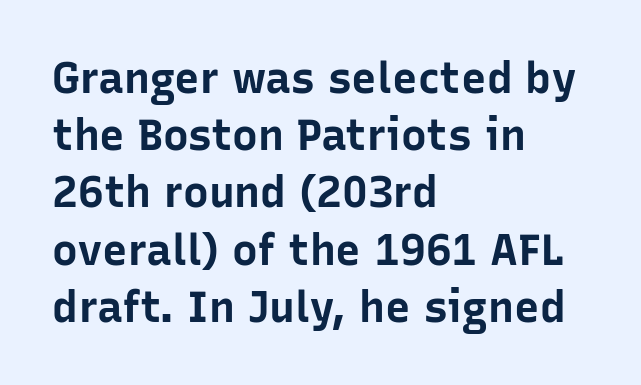
The image shows 43 px bold sans-serif type, upright; set left-aligned, normal line spacing (1.33x), normal letter spacing, not underlined; low stroke contrast and a medium x-height.
